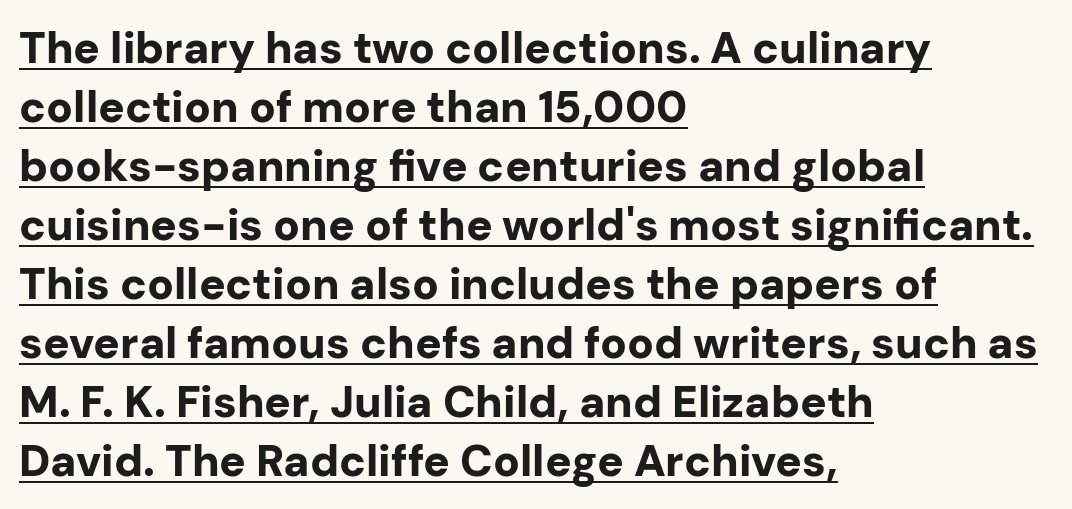
The image shows 44 px bold sans-serif type, upright; set left-aligned, normal line spacing (1.34x), normal letter spacing, underlined; low stroke contrast and a medium x-height.
